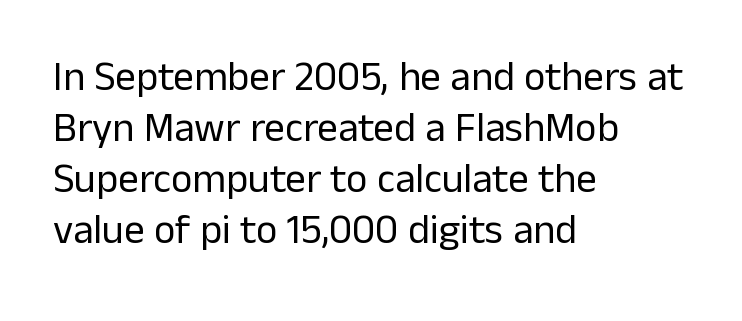
The paragraph has a hard left edge and a soft right edge. Caption: standard tracking, unaltered. Does the type have serifs? No, each stem ends abruptly. You could not count columns in this text — the font is proportionally spaced.
